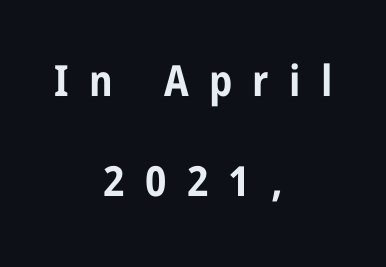
{"serif": "no", "italic": "no", "bold": "yes", "weight": "bold", "width": "condensed", "stroke_contrast": "low", "x_height": "large", "monospaced": "no", "underline": "no", "align": "center", "line_spacing": "loose", "line_spacing_ratio": 2.32, "letter_spacing": "wide", "letter_spacing_em": 0.47, "glyph_px": 43}
